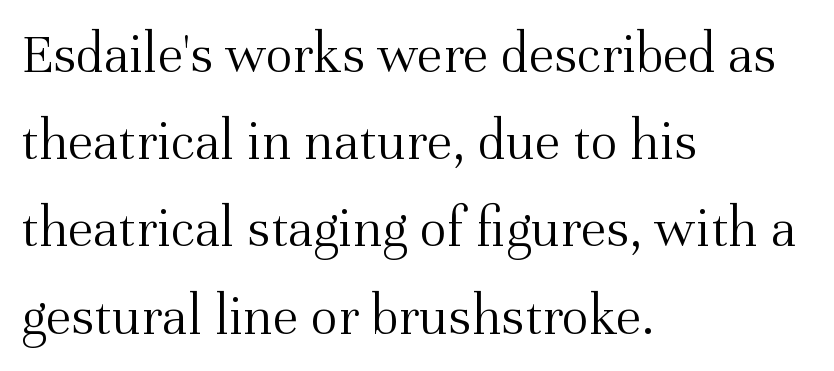
Q: Is the text bold? A: No.
Q: Is the text italic (slanted)? A: No, it is upright.
Q: Is the typeface a serif or a sans-serif typeface? A: Serif.
Q: Is the text underlined? A: No.
Q: How is the paragraph aligned? A: Left-aligned.
Q: Is the spacing between letters normal or unusually wide? A: Normal.
Q: Is the spacing between lines tight, normal or loose? A: Normal.
Q: Width (condensed, normal, or wide)? A: Normal.
Q: Stroke contrast? A: Medium.
Q: x-height? A: Medium.
Q: Monospaced? A: No.
